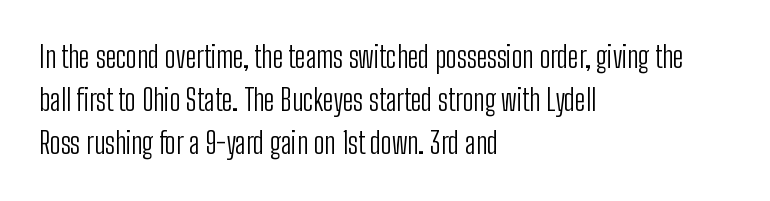
Q: Is the text bold? A: No.
Q: Is the text italic (slanted)? A: No, it is upright.
Q: Is the typeface a serif or a sans-serif typeface? A: Sans-serif.
Q: Is the text underlined? A: No.
Q: How is the paragraph aligned? A: Left-aligned.
Q: Is the spacing between letters normal or unusually wide? A: Normal.
Q: Is the spacing between lines tight, normal or loose? A: Normal.
Q: Width (condensed, normal, or wide)? A: Condensed.
Q: Stroke contrast? A: Low.
Q: x-height? A: Medium.
Q: Monospaced? A: No.
